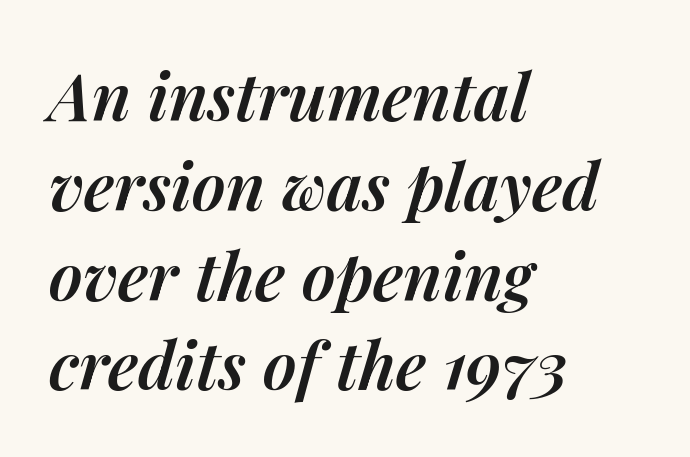
Q: Is the text bold? A: Semi-bold.
Q: Is the text italic (slanted)? A: Yes, it leans right by about 14 degrees.
Q: Is the text underlined? A: No.
Q: How is the paragraph aligned? A: Left-aligned.
Q: Is the spacing between letters normal or unusually wide? A: Normal.
Q: Is the spacing between lines tight, normal or loose? A: Normal.
Q: Width (condensed, normal, or wide)? A: Normal.
Q: Stroke contrast? A: Medium.
Q: x-height? A: Medium.
Q: Monospaced? A: No.
